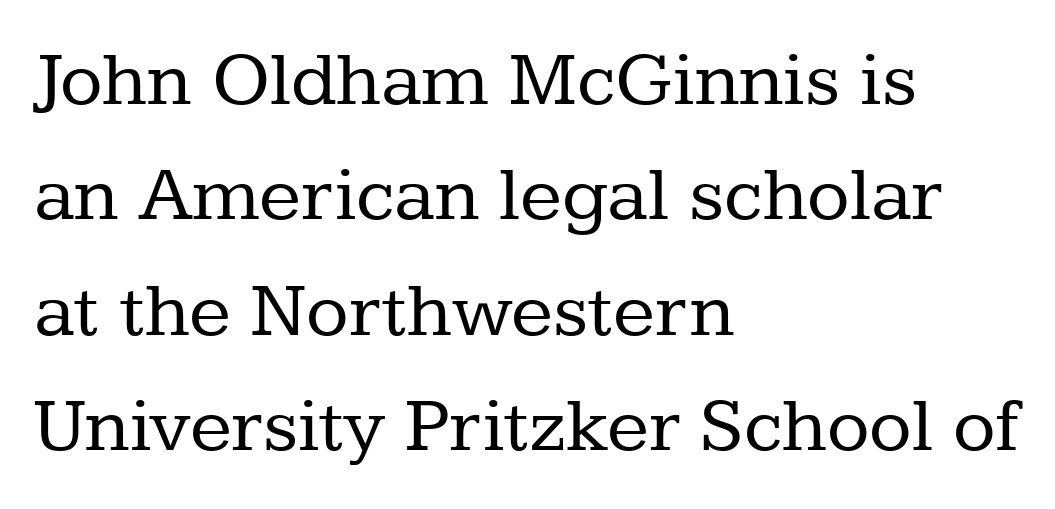
{"serif": "yes", "italic": "no", "bold": "no", "weight": "regular", "width": "normal", "stroke_contrast": "low", "x_height": "medium", "monospaced": "no", "underline": "no", "align": "left", "line_spacing": "normal", "line_spacing_ratio": 1.48, "letter_spacing": "normal", "letter_spacing_em": 0.0, "glyph_px": 78}
